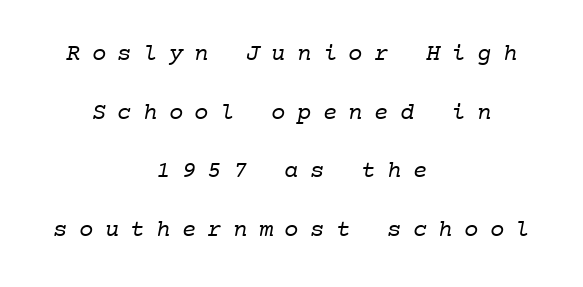
Q: Is the text bold? A: No.
Q: Is the text underlined? A: No.
Q: How is the paragraph aligned? A: Centered.
Q: Is the spacing between letters normal or unusually wide? A: Unusually wide.
Q: Is the spacing between lines tight, normal or loose? A: Loose.
